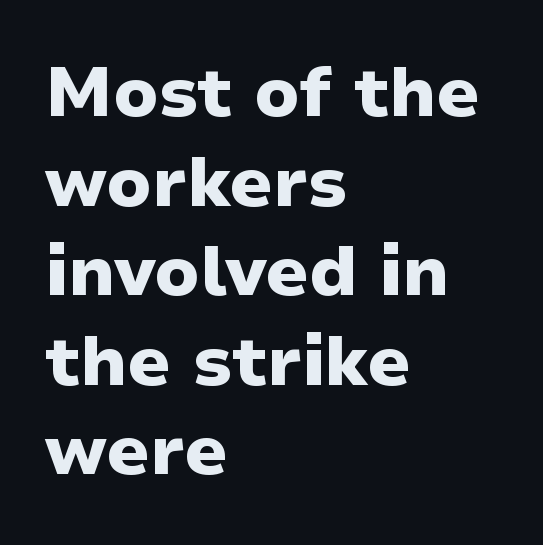
The passage shown is typeset with a sans-serif family. Notice how descenders clear the ascenders below comfortably — that's standard leading. Reading down the block, your eye returns to a fixed left position each line. The space directly below the letters is spotless. Spacing verdict: proportional, widths tailored to each character. Short note: letters normally spaced.
